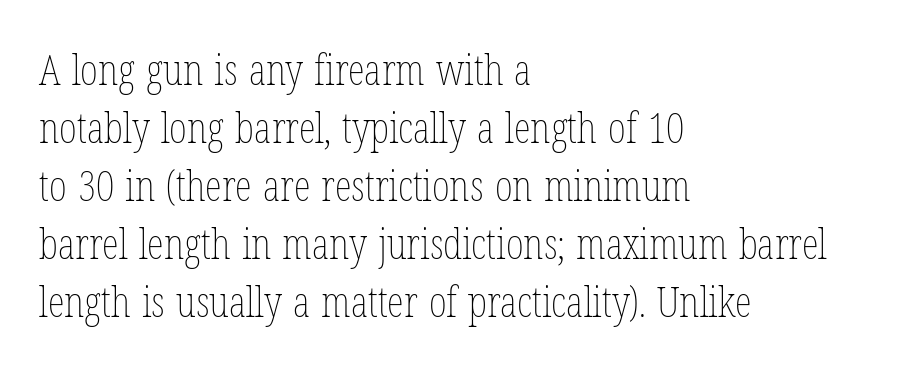
This rendering uses left alignment, leaving the right contour irregular. The rendering uses a moderate line-height, typical for paragraphs. Weight: regular or lighter. The words here are not underlined.
